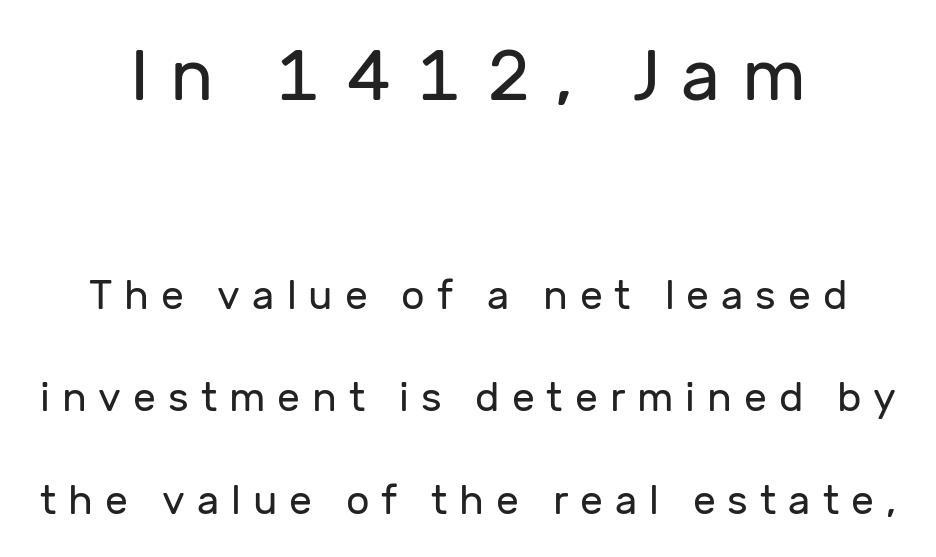
Just letters on the line, the space beneath them empty. Character size in the leading block exceeds that of the trailing block. You could only call the tracking loose — the letters float apart. Posture: vertical. Here the designer chose a conventional face with non-uniform glyph widths. Is the type heavy? It reads as light-to-regular instead.
